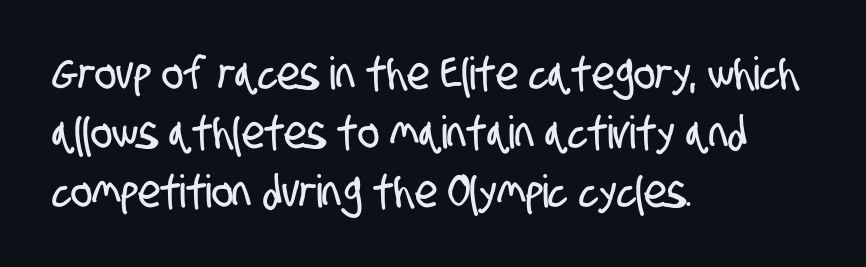
Q: Is the typeface a serif or a sans-serif typeface? A: Sans-serif.
Q: Is the text underlined? A: No.
Q: How is the paragraph aligned? A: Left-aligned.
Q: Is the spacing between letters normal or unusually wide? A: Normal.
Q: Is the spacing between lines tight, normal or loose? A: Normal.
Q: Width (condensed, normal, or wide)? A: Condensed.
Q: Stroke contrast? A: Low.
Q: x-height? A: Large.
Q: Monospaced? A: No.
